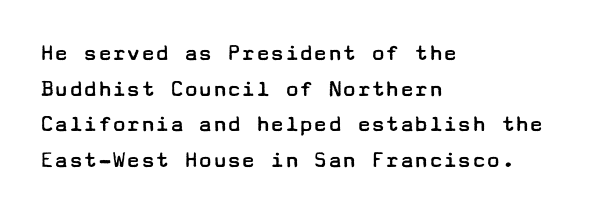
Q: Is the text bold? A: No.
Q: Is the text italic (slanted)? A: No, it is upright.
Q: Is the text underlined? A: No.
Q: How is the paragraph aligned? A: Left-aligned.
Q: Is the spacing between letters normal or unusually wide? A: Normal.
Q: Is the spacing between lines tight, normal or loose? A: Normal.
